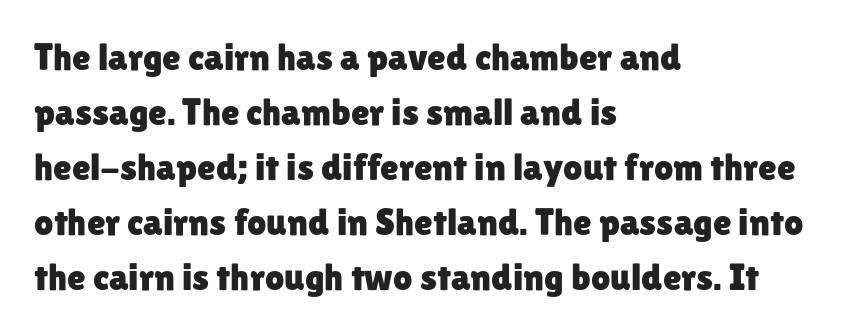
Q: Is the text italic (slanted)? A: No, it is upright.
Q: Is the typeface a serif or a sans-serif typeface? A: Sans-serif.
Q: Is the text underlined? A: No.
Q: How is the paragraph aligned? A: Left-aligned.
Q: Is the spacing between letters normal or unusually wide? A: Normal.
Q: Is the spacing between lines tight, normal or loose? A: Normal.
Q: Width (condensed, normal, or wide)? A: Normal.
Q: Stroke contrast? A: Low.
Q: x-height? A: Medium.
Q: Monospaced? A: No.
